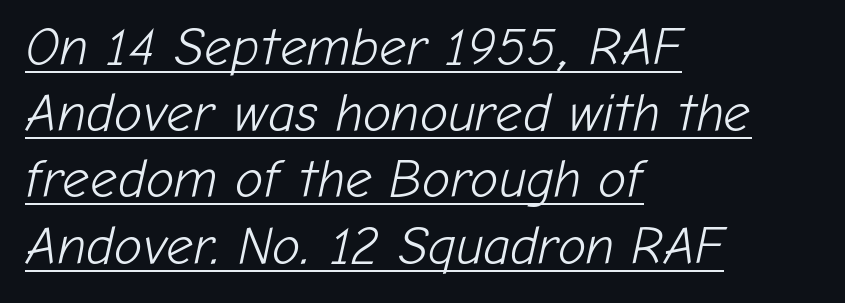
{"italic": "yes", "lean": "right", "slant_degrees": 12, "bold": "no", "weight": "light", "width": "normal", "stroke_contrast": "low", "x_height": "medium", "monospaced": "no", "underline": "yes", "align": "left", "line_spacing": "normal", "line_spacing_ratio": 1.25, "letter_spacing": "normal", "letter_spacing_em": 0.0, "glyph_px": 53}
